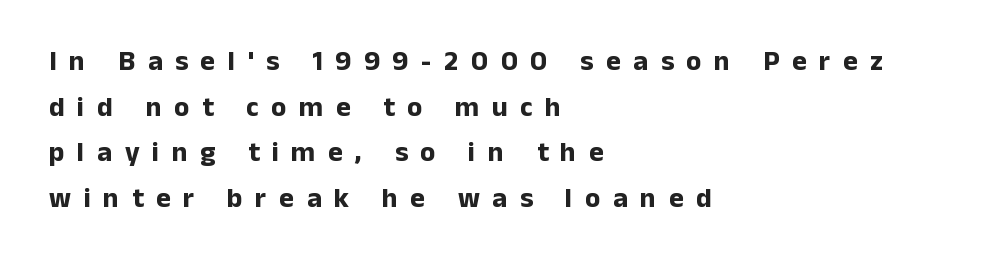
The image shows 28 px bold sans-serif type, upright; set left-aligned, normal line spacing (1.63x), unusually wide letter spacing (+0.45 em), not underlined; low stroke contrast and a medium x-height.
